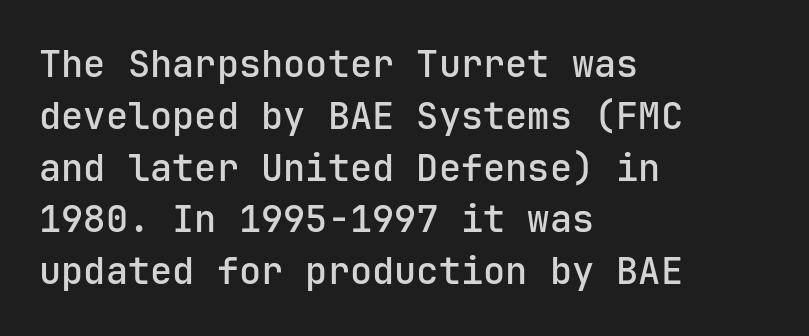
{"serif": "no", "italic": "no", "bold": "semi", "weight": "semibold", "width": "normal", "stroke_contrast": "low", "x_height": "medium", "underline": "no", "align": "left", "line_spacing": "normal", "line_spacing_ratio": 1.4, "letter_spacing": "normal", "letter_spacing_em": 0.0, "glyph_px": 37}
